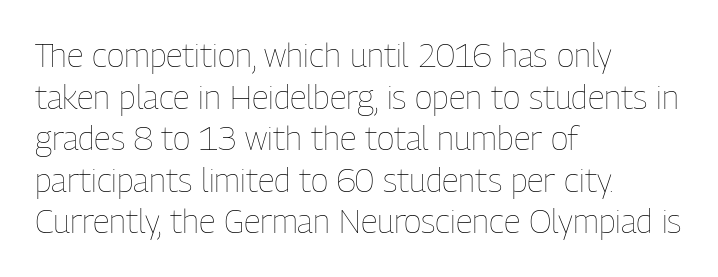
These lines stack with their left ends in a neat column. Tracking value appears to be zero — textbook default spacing. Just letters on the line, the space beneath them empty. Unlike italic type, these characters show no tilt at all.
